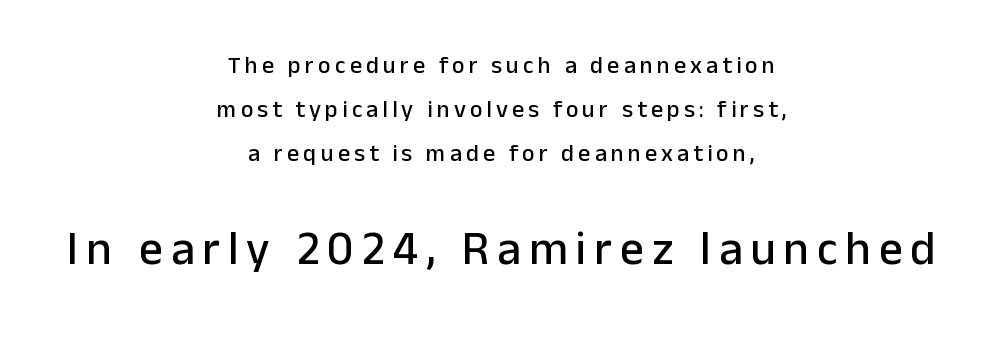
{"serif": "no", "italic": "no", "width": "normal", "stroke_contrast": "low", "x_height": "medium", "monospaced": "no", "underline": "no", "align": "center", "line_spacing_ratio": 1.84, "larger_block": "second", "size_ratio": 1.96, "glyph_px": 47}
